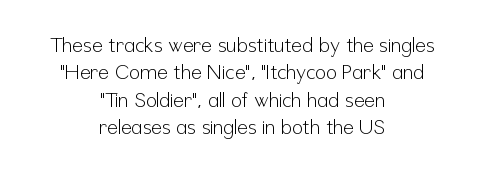
The image shows 20 px text type, upright; set centered, normal line spacing (1.37x), normal letter spacing, not underlined.
